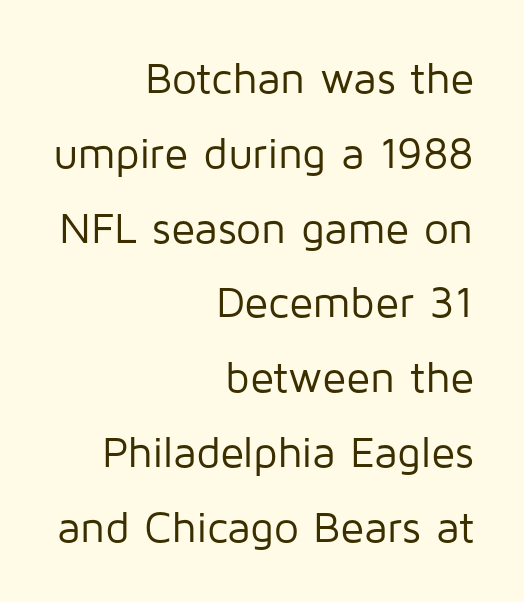
Q: Is the text bold? A: No.
Q: Is the text italic (slanted)? A: No, it is upright.
Q: Is the typeface a serif or a sans-serif typeface? A: Sans-serif.
Q: Is the text underlined? A: No.
Q: How is the paragraph aligned? A: Right-aligned.
Q: Is the spacing between letters normal or unusually wide? A: Normal.
Q: Is the spacing between lines tight, normal or loose? A: Normal.
Q: Width (condensed, normal, or wide)? A: Normal.
Q: Stroke contrast? A: Low.
Q: x-height? A: Medium.
Q: Monospaced? A: No.
